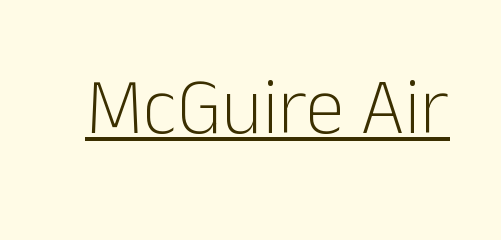
You could not count columns in this text — the font is proportionally spaced. Observe the ordinary spacing: letters are neighbours, not strangers. Ordinary non-slanted type is in use. The sample's only ornament is a line tracing under the words. No extra ink here — the face is not bold.
